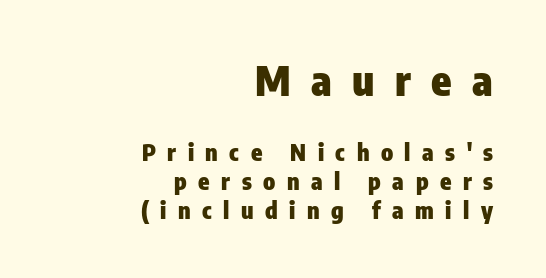
The image shows 41 px heavy, condensed sans-serif type, upright; set right-aligned, normal line spacing (1.25x), unusually wide letter spacing (+0.5 em), not underlined; the first (top) block is 1.78x larger; low stroke contrast and a medium x-height.
